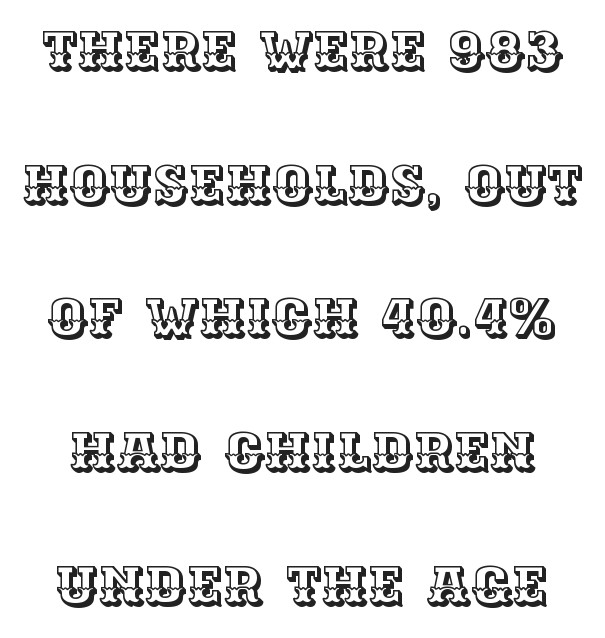
{"italic": "no", "width": "normal", "x_height": "large", "monospaced": "no", "underline": "no", "line_spacing": "loose", "line_spacing_ratio": 2.43, "letter_spacing": "normal", "letter_spacing_em": 0.0, "glyph_px": 55}
